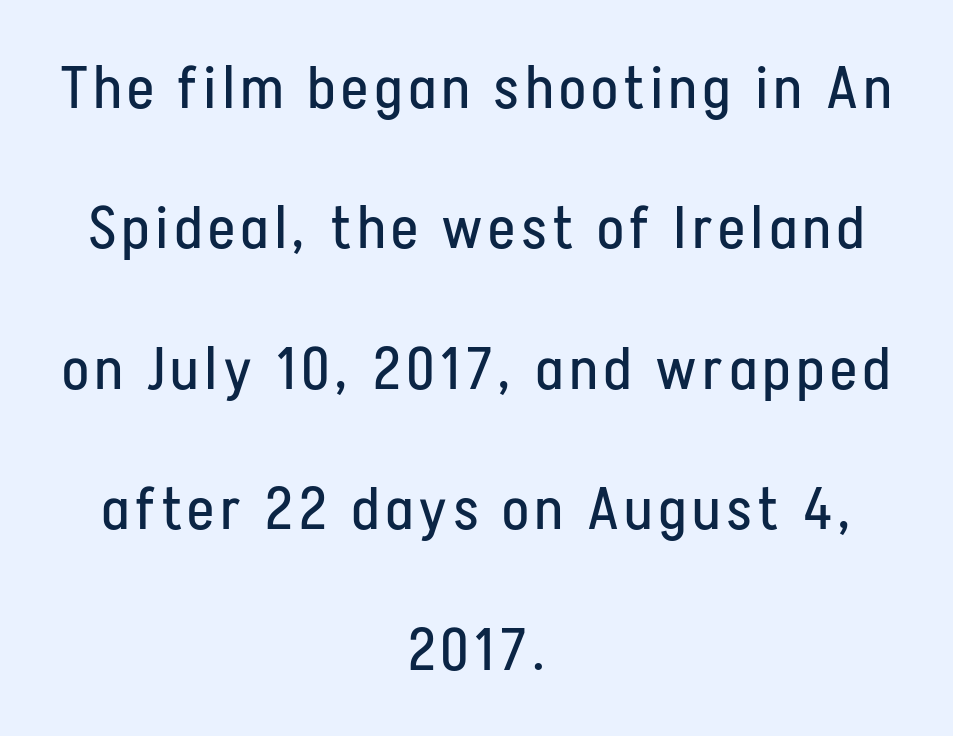
{"serif": "no", "italic": "no", "bold": "no", "weight": "regular", "width": "condensed", "stroke_contrast": "low", "x_height": "medium", "monospaced": "no", "underline": "no", "align": "center", "line_spacing": "loose", "line_spacing_ratio": 2.34, "glyph_px": 60}
